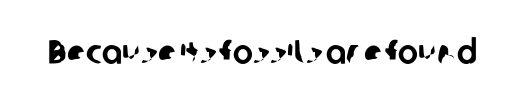
Words float on clear page, feet unadorned. Nothing sits at the stroke ends, so this counts as sans-serif. Caption: standard tracking, unaltered. Here the designer chose a conventional face with non-uniform glyph widths.
